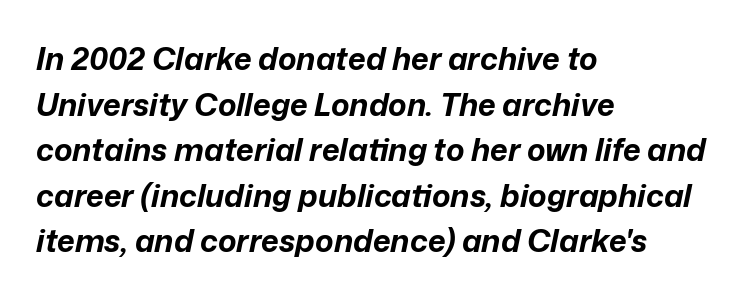
The space between consecutive lines is moderate. The font is running at its bold setting. In CSS terms this would be text-align: left. Descenders are the only things crossing below the line. Spacing between characters is what you'd get straight out of the box. The passage shown is typed in a proportional face where columns would drift.
